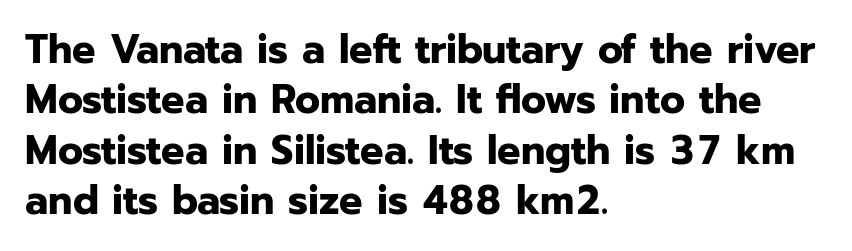
{"serif": "no", "italic": "no", "bold": "yes", "weight": "bold", "width": "normal", "stroke_contrast": "low", "x_height": "medium", "monospaced": "no", "underline": "no", "align": "left", "line_spacing_ratio": 1.23, "letter_spacing": "normal", "letter_spacing_em": 0.0, "glyph_px": 41}
